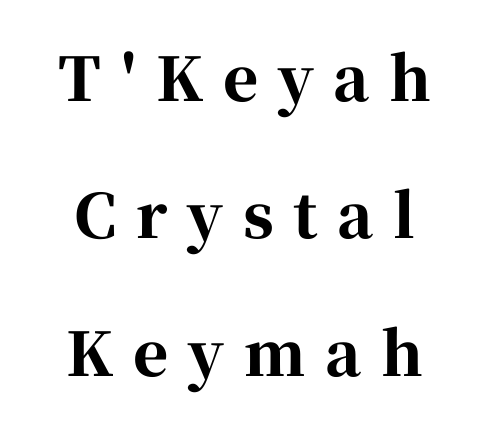
{"serif": "yes", "italic": "no", "bold": "yes", "weight": "bold", "width": "normal", "stroke_contrast": "high", "x_height": "medium", "monospaced": "no", "underline": "no", "align": "center", "line_spacing": "loose", "line_spacing_ratio": 2.29, "letter_spacing": "wide", "letter_spacing_em": 0.33, "glyph_px": 60}
